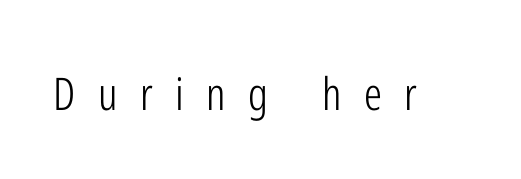
{"serif": "no", "italic": "no", "bold": "no", "weight": "light", "width": "condensed", "stroke_contrast": "low", "x_height": "medium", "monospaced": "no", "underline": "no", "letter_spacing": "wide", "letter_spacing_em": 0.5, "glyph_px": 45}
